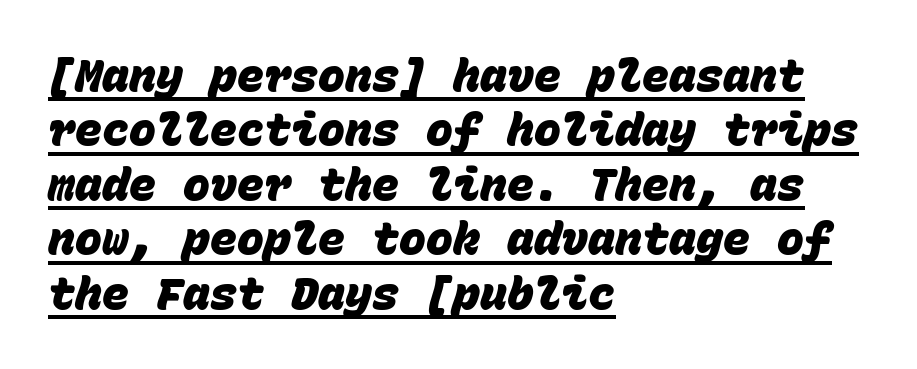
This sample carries an underscore along the baseline area. Monospaced: the letters line up in strict vertical columns. The paragraph shown leans on its left margin. The glyphs have the mass of a bold cut. What stands out about the letter spacing? Nothing — it is the standard amount. This sample uses a sans-serif face.
